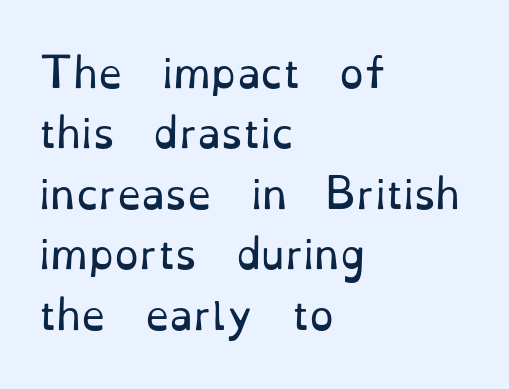
The image shows 39 px regular-weight type, upright; set left-aligned, normal line spacing (1.55x), normal letter spacing, not underlined; low stroke contrast and a small x-height.
